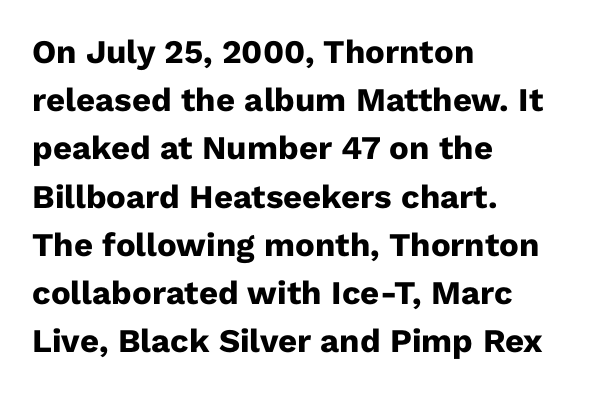
{"serif": "no", "italic": "no", "bold": "yes", "weight": "heavy", "width": "normal", "stroke_contrast": "low", "x_height": "medium", "monospaced": "no", "underline": "no", "align": "left", "line_spacing": "normal", "line_spacing_ratio": 1.46, "letter_spacing": "normal", "letter_spacing_em": 0.0, "glyph_px": 33}
